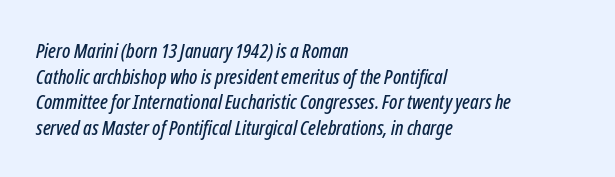
Quick note: interline space is typical. The string is rendered with underlining switched off. Characters are canted at an angle relative to the baseline's perpendicular. In terms of letterspacing, this is plain default setting. A student would call this left alignment; a typographer would say flush left, rag right.
